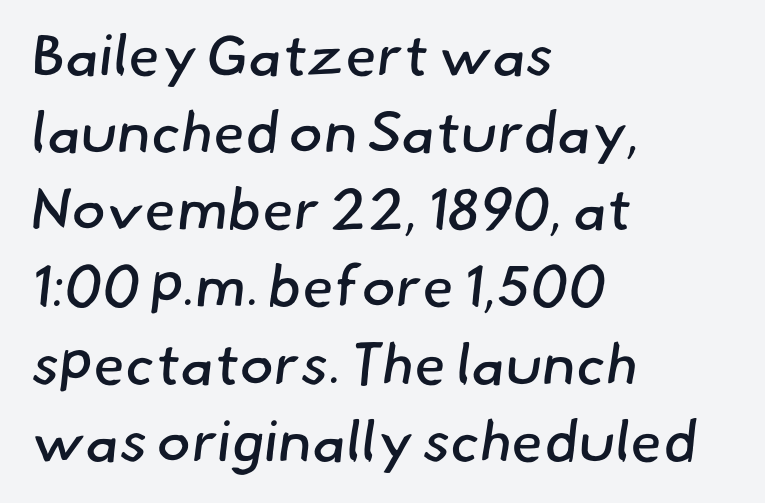
{"serif": "no", "bold": "no", "weight": "regular", "width": "normal", "stroke_contrast": "low", "x_height": "small", "monospaced": "no", "underline": "no", "align": "left", "line_spacing": "normal", "line_spacing_ratio": 1.33, "letter_spacing": "normal", "letter_spacing_em": 0.0, "glyph_px": 58}
